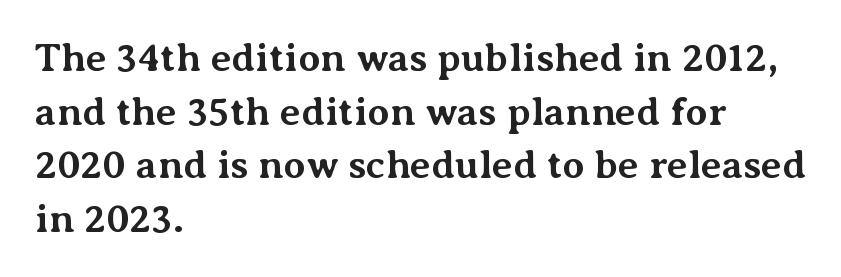
The image shows 40 px bold serif type, upright; set left-aligned, normal line spacing (1.34x), normal letter spacing, not underlined; medium stroke contrast and a medium x-height.
